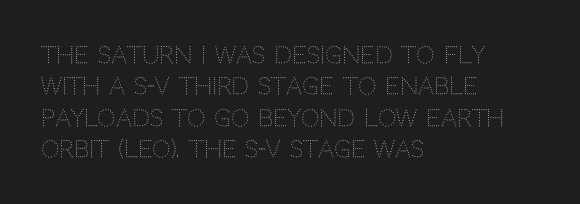
{"italic": "no", "bold": "no", "underline": "no", "align": "left", "line_spacing": "normal", "line_spacing_ratio": 1.36, "letter_spacing": "normal", "letter_spacing_em": 0.0, "glyph_px": 23}
